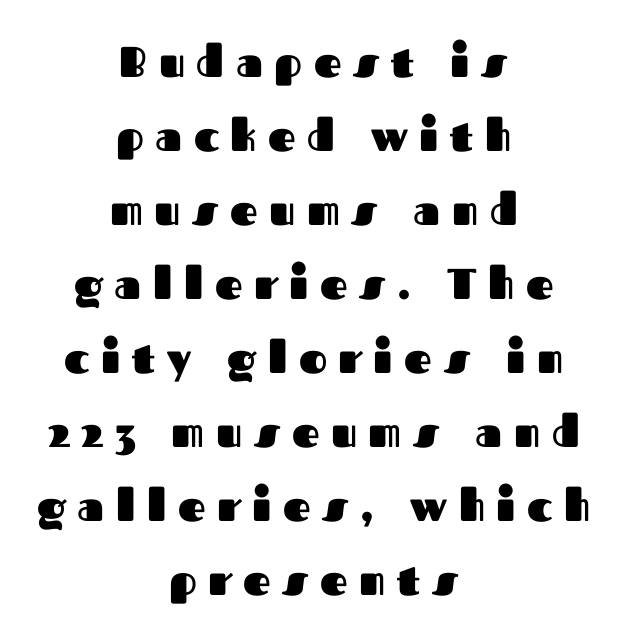
{"serif": "no", "italic": "no", "bold": "yes", "weight": "heavy", "width": "normal", "stroke_contrast": "medium", "x_height": "medium", "monospaced": "no", "underline": "no", "align": "center", "line_spacing_ratio": 1.72, "letter_spacing": "wide", "letter_spacing_em": 0.27, "glyph_px": 43}
